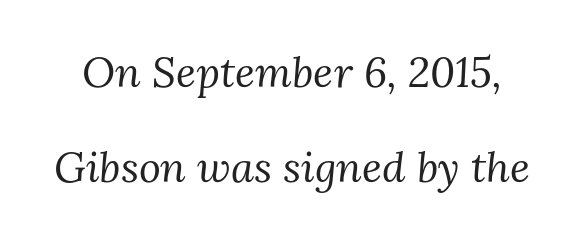
Underline: absent. Font category for this specimen: serif. Counters stay open thanks to moderate or lighter strokes. A great deal of white space separates one row of letters from the next. Characters follow at the spacing the type designer built in. You could not count columns in this text — the font is proportionally spaced.
